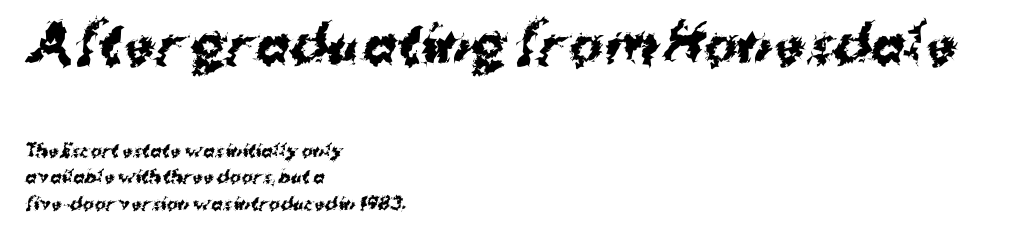
Q: Is the text bold? A: Yes.
Q: Is the typeface a serif or a sans-serif typeface? A: Sans-serif.
Q: Is the text underlined? A: No.
Q: How is the paragraph aligned? A: Left-aligned.
Q: Is the spacing between letters normal or unusually wide? A: Normal.
Q: Is the spacing between lines tight, normal or loose? A: Normal.
Q: Which block of text is set in a larger size, the first (top) or the second (bottom)? A: The first (top) one.
Q: Width (condensed, normal, or wide)? A: Normal.
Q: Stroke contrast? A: Medium.
Q: x-height? A: Medium.
Q: Monospaced? A: No.
